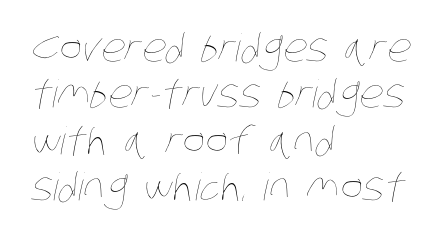
The typesetting does not lean heavy: it is not bold. Line beginnings align vertically; line endings do not. Each letter keeps its own natural width here, so spacing adapts to shape. Unmarked baselines from the first word to the last. The horizontal fit of the characters is conventional and even.
